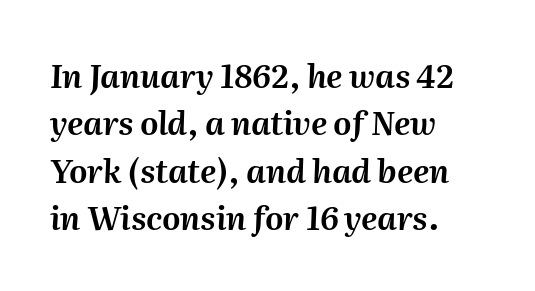
Q: Is the text italic (slanted)? A: Yes, it leans right by about 2 degrees.
Q: Is the text underlined? A: No.
Q: How is the paragraph aligned? A: Left-aligned.
Q: Is the spacing between letters normal or unusually wide? A: Normal.
Q: Is the spacing between lines tight, normal or loose? A: Normal.
Q: Width (condensed, normal, or wide)? A: Normal.
Q: Stroke contrast? A: Medium.
Q: x-height? A: Medium.
Q: Monospaced? A: No.
